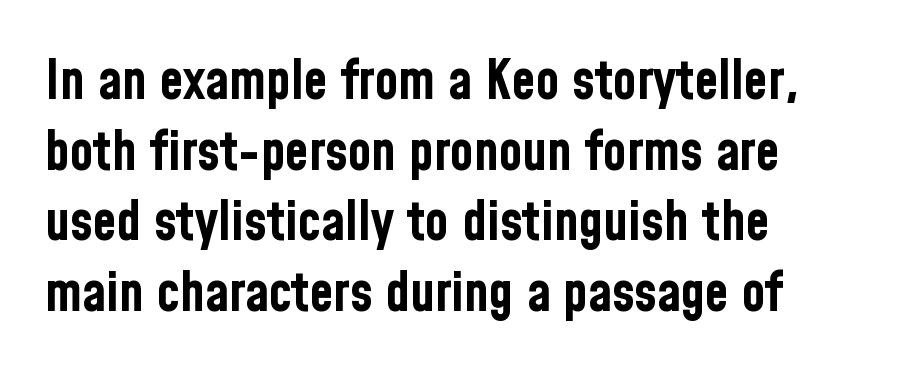
A classic flush-left, rag-right setting is used for this passage. No word sits above an underline. This is the regular roman posture of the typeface. The letters carry no serifs — their stems end cleanly without finishing strokes. Normally led — the rows are evenly, conventionally spaced. Glyph-to-glyph distance matches everyday printed text.
